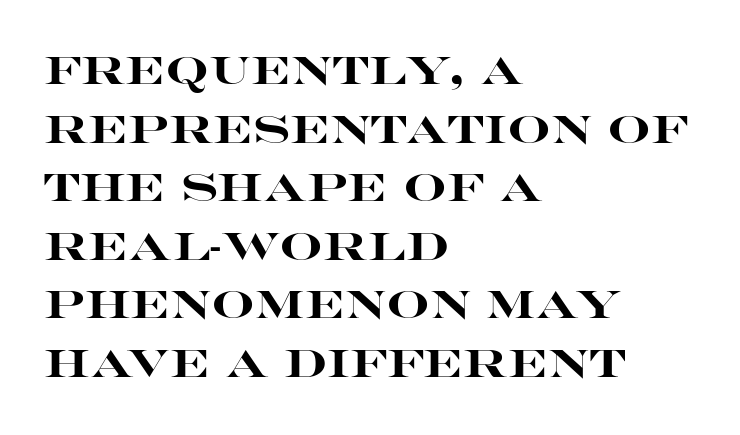
Ascenders rise straight up at ninety degrees. These words are printed bold, with thick strokes throughout. Characters follow at the spacing the type designer built in. Regarding leading, the lines here are spaced in the standard way. The passage shown is typed in a proportional face where columns would drift.
